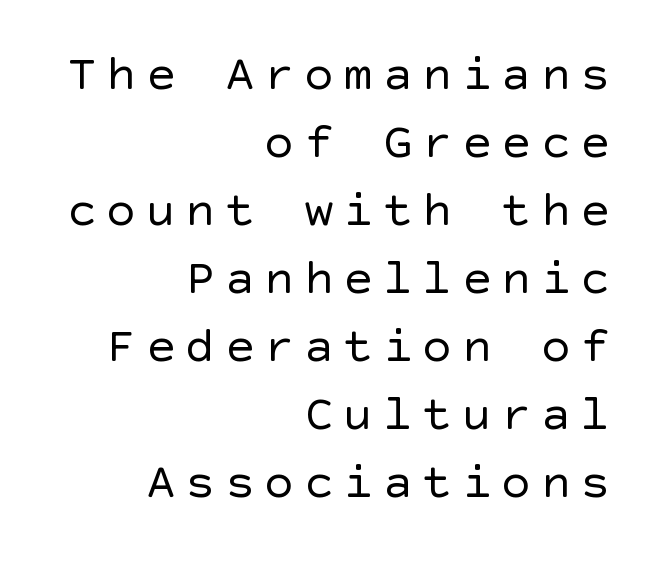
The image shows 50 px regular-weight sans-serif type, upright; set right-aligned, normal line spacing (1.36x), not underlined; a large x-height.
